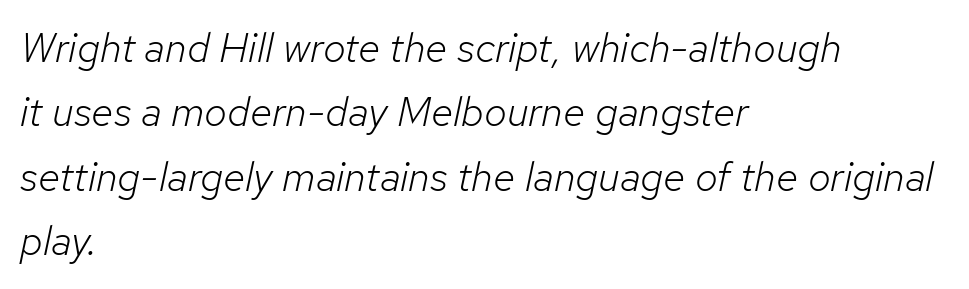
Q: Is the text bold? A: No.
Q: Is the text italic (slanted)? A: Yes, it leans right by about 12 degrees.
Q: Is the text underlined? A: No.
Q: How is the paragraph aligned? A: Left-aligned.
Q: Is the spacing between letters normal or unusually wide? A: Normal.
Q: Is the spacing between lines tight, normal or loose? A: Normal.
Q: Width (condensed, normal, or wide)? A: Normal.
Q: Stroke contrast? A: Low.
Q: x-height? A: Medium.
Q: Monospaced? A: No.
